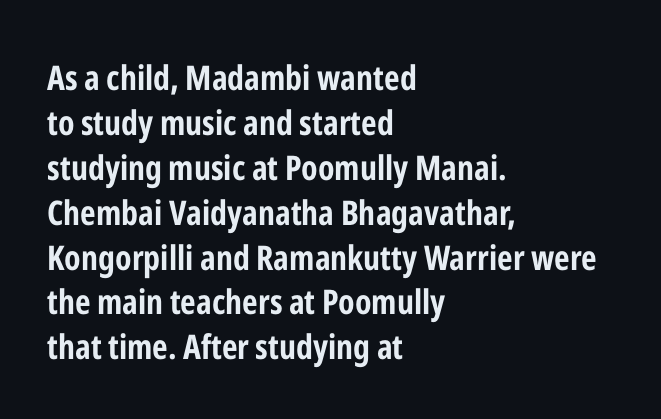
{"serif": "no", "italic": "no", "bold": "yes", "weight": "bold", "width": "condensed", "stroke_contrast": "low", "x_height": "medium", "monospaced": "no", "underline": "no", "align": "left", "line_spacing": "normal", "line_spacing_ratio": 1.32, "letter_spacing": "normal", "letter_spacing_em": 0.0, "glyph_px": 34}
